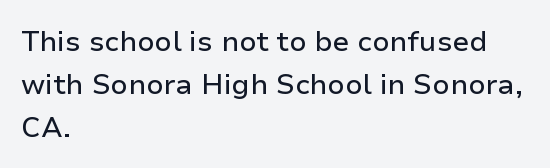
Vertically, the passage feels balanced, rows spaced as you'd expect. What kind of face is this? One without serifs — a sans. Here the designer chose a conventional face with non-uniform glyph widths. Look at the tracking — it's just the regular setting, nothing added. Designer's note — italics off, roman on.
